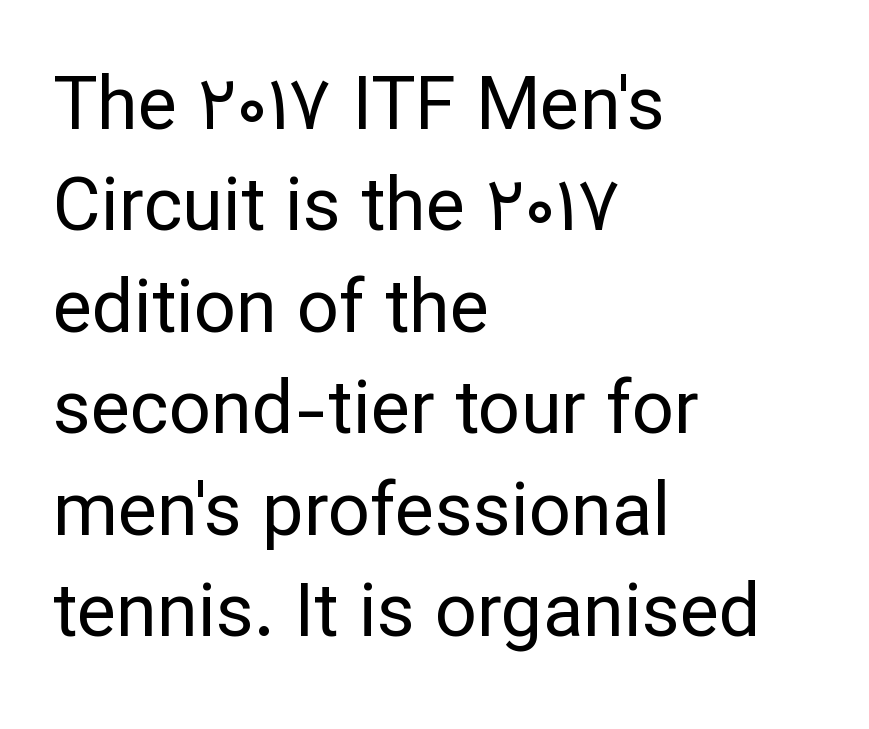
The image shows 74 px regular-weight sans-serif type, upright; set left-aligned, normal line spacing (1.37x), normal letter spacing, not underlined; low stroke contrast and a medium x-height.
